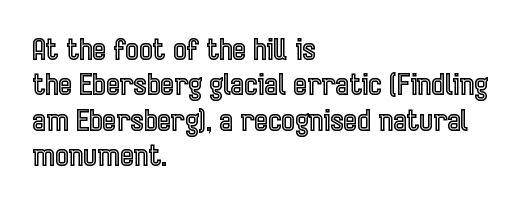
Letter spacing: default. A classic flush-left, rag-right setting is used for this passage. The foot of each line stays bare and open. Vertical strokes here are truly vertical.
